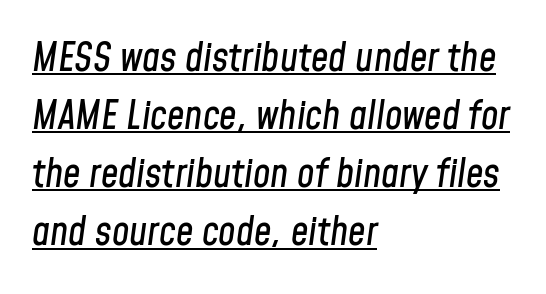
The image shows 39 px condensed type, italic (leaning right); set left-aligned, normal line spacing (1.49x), normal letter spacing, underlined; low stroke contrast and a medium x-height.
